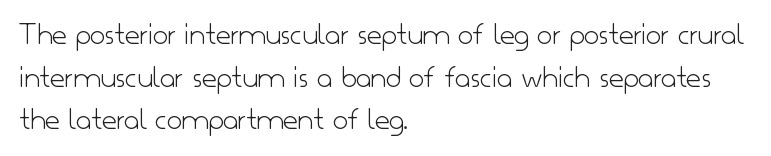
The image shows 32 px light sans-serif type, upright; set left-aligned, normal line spacing (1.33x), normal letter spacing, not underlined; low stroke contrast and a small x-height.
